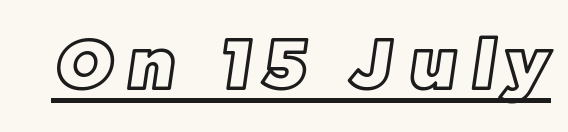
Q: Is the text underlined? A: Yes.
Q: Is the spacing between letters normal or unusually wide? A: Unusually wide.
Q: Width (condensed, normal, or wide)? A: Normal.
Q: x-height? A: Large.
Q: Monospaced? A: No.
